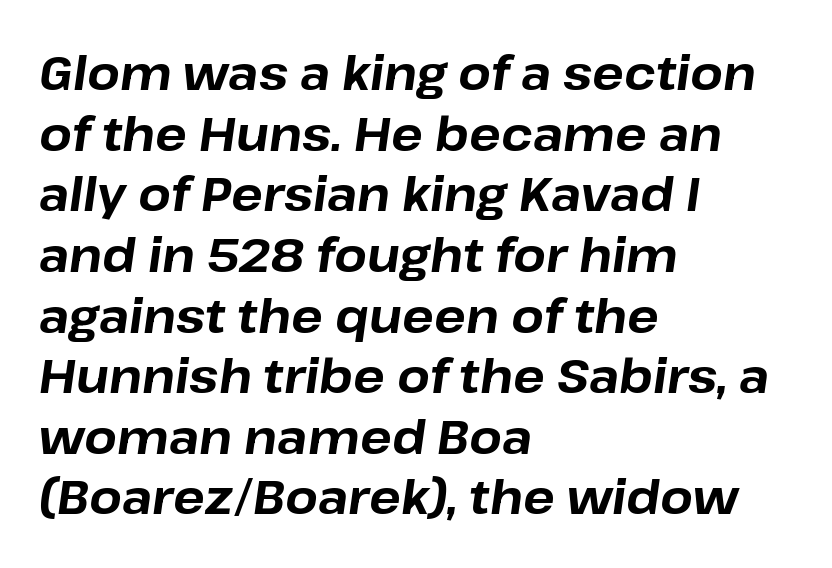
The image shows 47 px bold type, italic (leaning right); set left-aligned, normal line spacing (1.29x), normal letter spacing, not underlined; low stroke contrast and a medium x-height.
